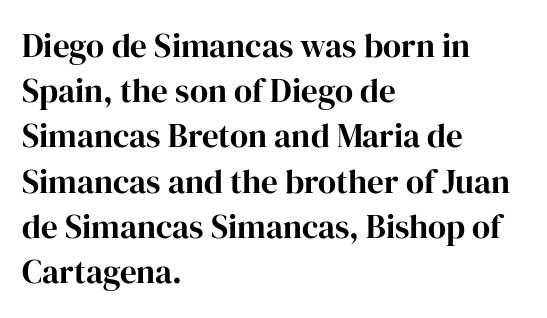
The image shows 33 px serif type, upright; set left-aligned, normal line spacing (1.37x), normal letter spacing, not underlined; high stroke contrast and a medium x-height.
